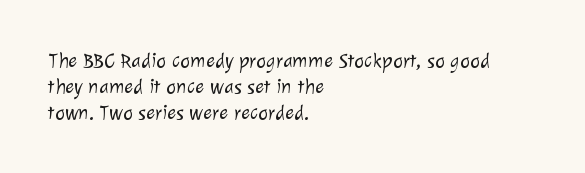
The foot of each line stays bare and open. The characters are drawn with everyday or finer stroke widths. Letter spacing: default. Line beginnings align vertically; line endings do not.
